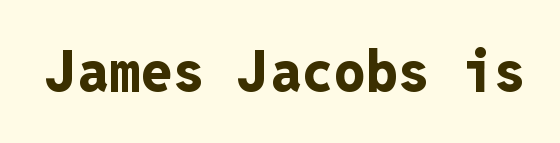
Q: Is the text bold? A: Yes.
Q: Is the text italic (slanted)? A: No, it is upright.
Q: Is the typeface a serif or a sans-serif typeface? A: Sans-serif.
Q: Is the text underlined? A: No.
Q: Is the spacing between letters normal or unusually wide? A: Normal.
Q: Width (condensed, normal, or wide)? A: Normal.
Q: Stroke contrast? A: Low.
Q: x-height? A: Medium.
Q: Monospaced? A: Yes.
